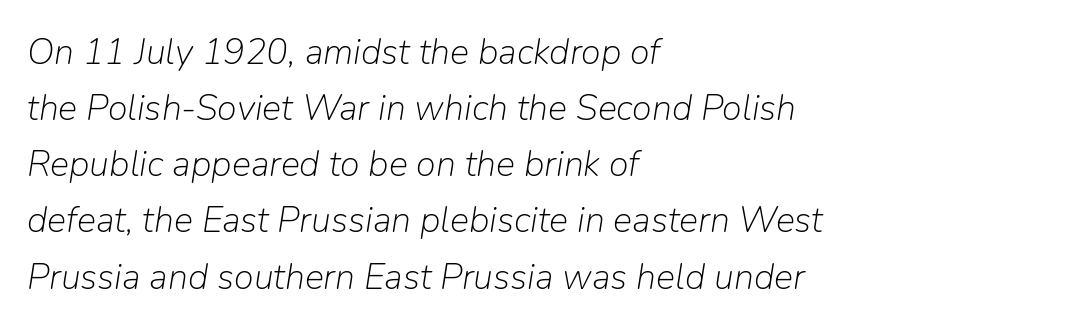
The image shows 36 px light type, italic (leaning right); set left-aligned, normal line spacing (1.56x), normal letter spacing, not underlined; low stroke contrast and a medium x-height.
